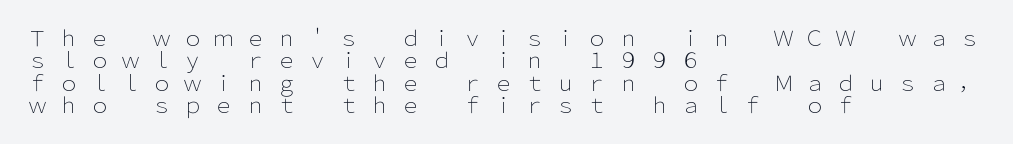
The image shows 21 px text type, upright; set left-aligned, tight line spacing (1.07x), unusually wide letter spacing (+0.48 em), not underlined.
